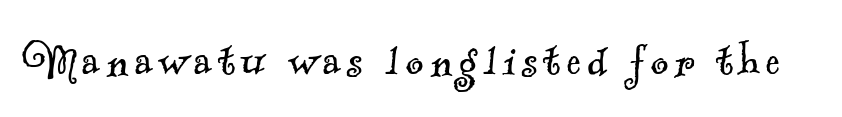
Q: Is the text bold? A: No.
Q: Is the typeface a serif or a sans-serif typeface? A: Serif.
Q: Is the text underlined? A: No.
Q: Width (condensed, normal, or wide)? A: Normal.
Q: x-height? A: Small.
Q: Monospaced? A: No.
